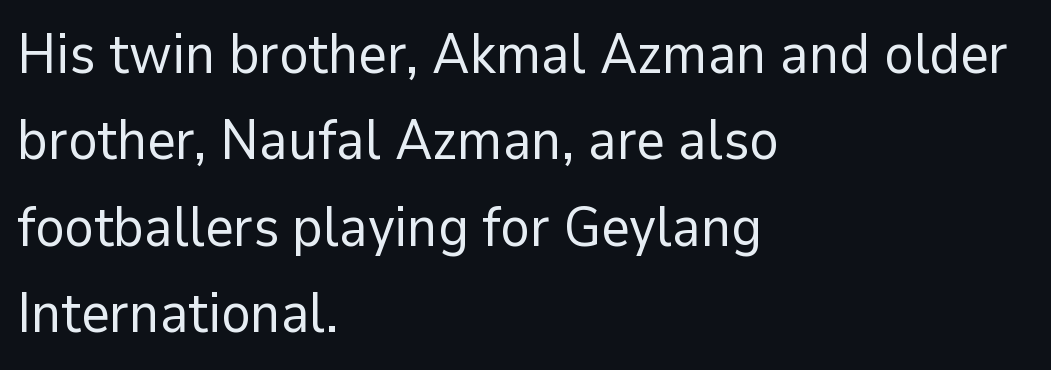
Each line starts at the same left margin while the right side varies. The glyphs are unaccompanied by any horizontal stroke below them. Rows of type keep a routine distance in the vertical direction. Serif or sans? Sans — the stroke terminals are bare.
